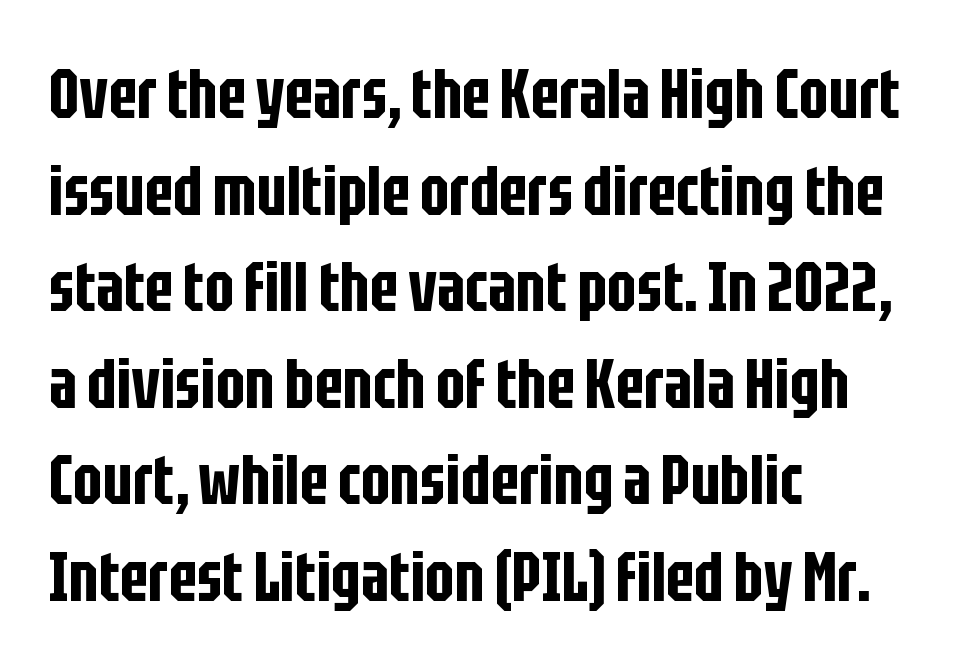
{"serif": "no", "italic": "no", "width": "condensed", "stroke_contrast": "low", "x_height": "large", "monospaced": "no", "underline": "no", "align": "left", "line_spacing": "normal", "line_spacing_ratio": 1.4, "letter_spacing": "normal", "letter_spacing_em": 0.0, "glyph_px": 69}
